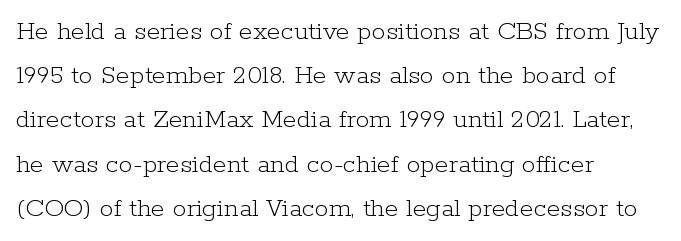
Q: Is the text bold? A: No.
Q: Is the text italic (slanted)? A: No, it is upright.
Q: Is the typeface a serif or a sans-serif typeface? A: Serif.
Q: Is the text underlined? A: No.
Q: How is the paragraph aligned? A: Left-aligned.
Q: Is the spacing between letters normal or unusually wide? A: Normal.
Q: Is the spacing between lines tight, normal or loose? A: Normal.
Q: Width (condensed, normal, or wide)? A: Normal.
Q: Stroke contrast? A: Low.
Q: x-height? A: Medium.
Q: Monospaced? A: No.
